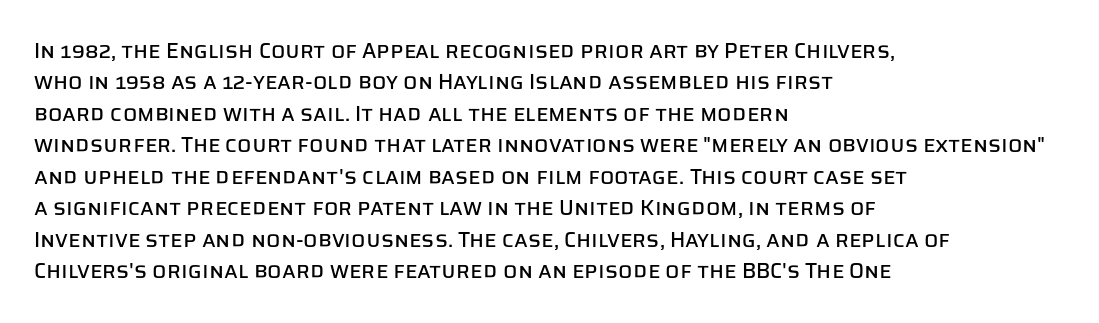
Unmarked baselines from the first word to the last. Every character sits straight up, as roman type does. The lines in this sample share a left origin and differ only in where they stop. Summary of vertical rhythm: regular, with standard interline spacing. Inter-character spacing is left at the font's built-in metrics.
